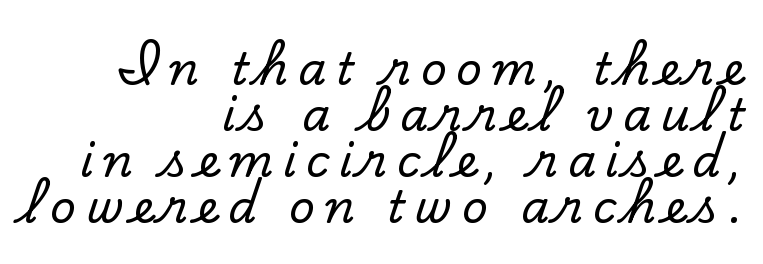
The image shows 45 px serif type; set right-aligned, tight line spacing (1.02x), unusually wide letter spacing (+0.21 em), not underlined; low stroke contrast and a small x-height.
